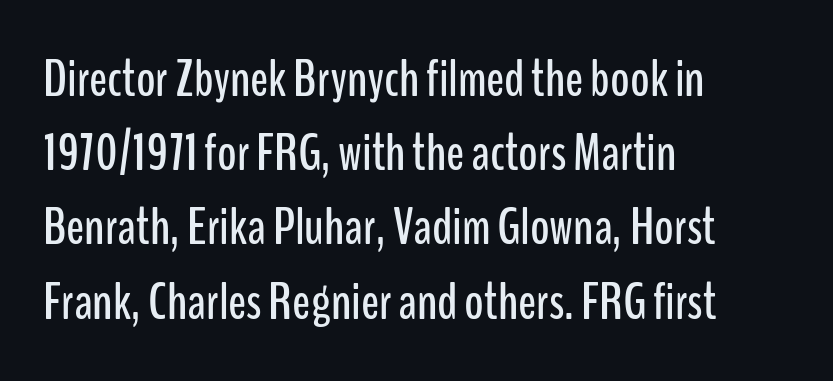
Q: Is the text italic (slanted)? A: No, it is upright.
Q: Is the typeface a serif or a sans-serif typeface? A: Sans-serif.
Q: Is the text underlined? A: No.
Q: How is the paragraph aligned? A: Left-aligned.
Q: Is the spacing between letters normal or unusually wide? A: Normal.
Q: Is the spacing between lines tight, normal or loose? A: Normal.
Q: Width (condensed, normal, or wide)? A: Condensed.
Q: Stroke contrast? A: Low.
Q: x-height? A: Medium.
Q: Monospaced? A: No.
